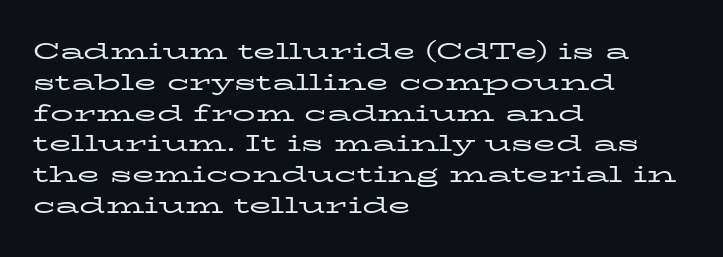
The image shows 23 px text type, upright; set left-aligned, normal line spacing (1.34x), normal letter spacing, not underlined.
